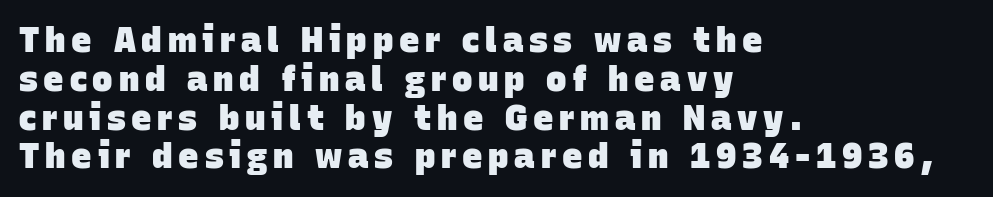
Which margin do the lines hug? The left one — the right edge is uneven. Regarding serifs, this sample does without them. The lines are packed closely together with very little leading. Beneath every word, the page is bare. Emphasis by weight is at full strength: bold. The letters advance in unequal steps, a hallmark of proportional type.
